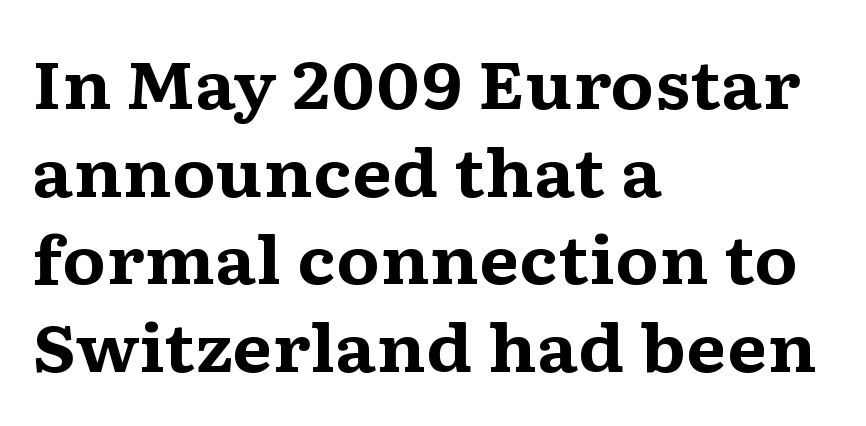
Q: Is the text bold? A: Yes.
Q: Is the text italic (slanted)? A: No, it is upright.
Q: Is the typeface a serif or a sans-serif typeface? A: Serif.
Q: Is the text underlined? A: No.
Q: How is the paragraph aligned? A: Left-aligned.
Q: Is the spacing between letters normal or unusually wide? A: Normal.
Q: Is the spacing between lines tight, normal or loose? A: Normal.
Q: Width (condensed, normal, or wide)? A: Wide.
Q: Stroke contrast? A: Medium.
Q: x-height? A: Medium.
Q: Monospaced? A: No.
